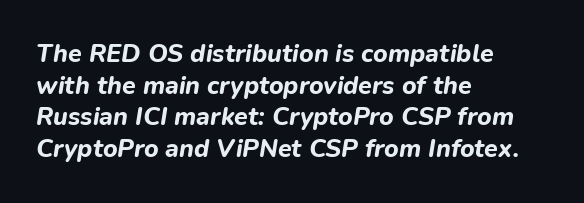
On the weight axis this lands at bold, roughly 700. The tracking reads as untouched default to a designer's eye. The lettering tilts uniformly, giving the passage an italic look. Nobody drew a line under any word here. The ragged edge is on the right, which tells us the setting is flush left.
